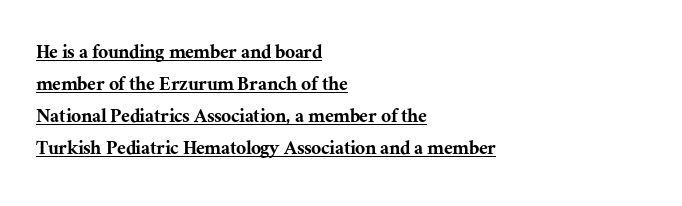
Q: Is the text italic (slanted)? A: No, it is upright.
Q: Is the text underlined? A: Yes.
Q: How is the paragraph aligned? A: Left-aligned.
Q: Is the spacing between letters normal or unusually wide? A: Normal.
Q: Is the spacing between lines tight, normal or loose? A: Normal.
